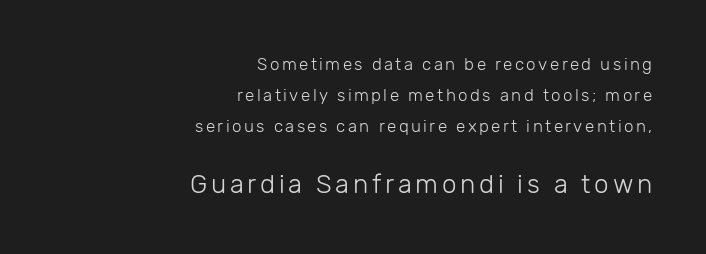
The words here are not underlined. A light-to-regular cut is what we see here. Posture: straight, roman, zero tilt. Which chunk is bigger? The second one — the bottom block dwarfs the top.
